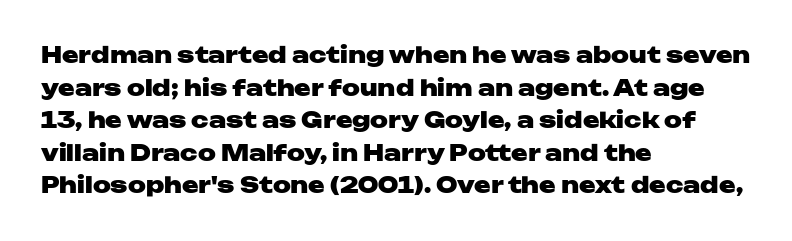
Q: Is the text bold? A: Yes.
Q: Is the text italic (slanted)? A: No, it is upright.
Q: Is the text underlined? A: No.
Q: How is the paragraph aligned? A: Left-aligned.
Q: Is the spacing between letters normal or unusually wide? A: Normal.
Q: Is the spacing between lines tight, normal or loose? A: Normal.
